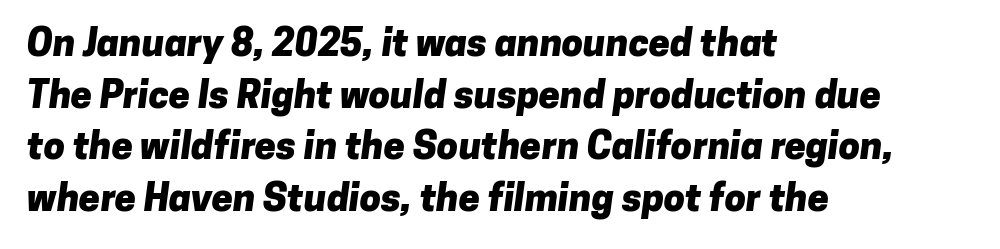
Q: Is the text bold? A: Yes.
Q: Is the typeface a serif or a sans-serif typeface? A: Sans-serif.
Q: Is the text underlined? A: No.
Q: How is the paragraph aligned? A: Left-aligned.
Q: Is the spacing between letters normal or unusually wide? A: Normal.
Q: Is the spacing between lines tight, normal or loose? A: Normal.
Q: Width (condensed, normal, or wide)? A: Normal.
Q: Stroke contrast? A: Low.
Q: x-height? A: Medium.
Q: Monospaced? A: No.
